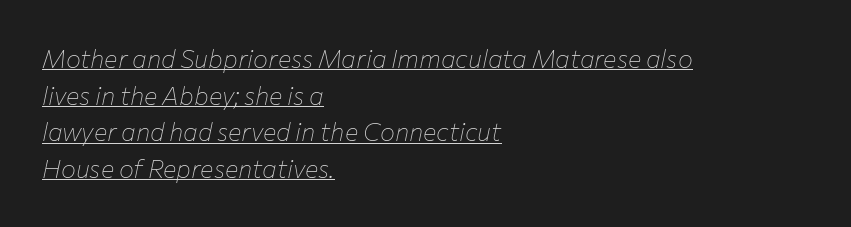
The image shows 25 px text type, italic (leaning right); set left-aligned, normal line spacing (1.47x), normal letter spacing, underlined.
